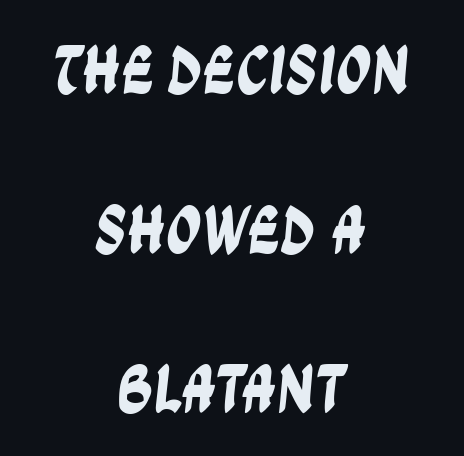
The image shows 70 px condensed sans-serif type; set centered, loose line spacing (2.28x), normal letter spacing, not underlined; low stroke contrast and a large x-height.
